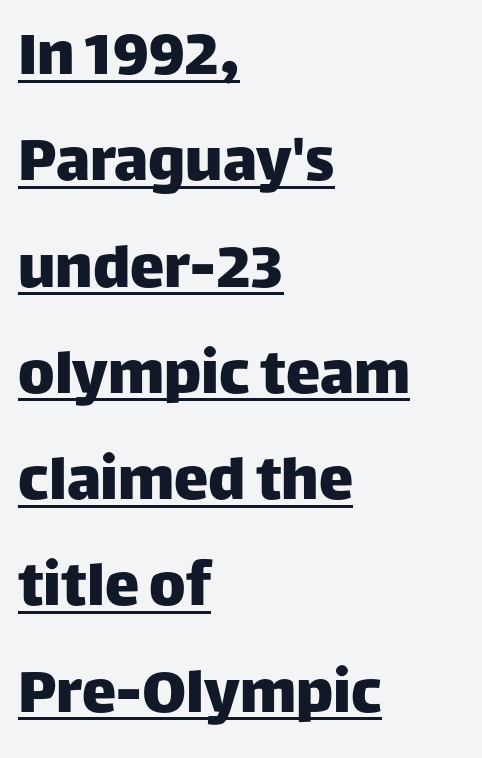
{"serif": "no", "italic": "no", "width": "normal", "stroke_contrast": "low", "x_height": "large", "monospaced": "no", "underline": "yes", "align": "left", "line_spacing": "normal", "line_spacing_ratio": 1.54, "letter_spacing": "normal", "letter_spacing_em": 0.0, "glyph_px": 69}
